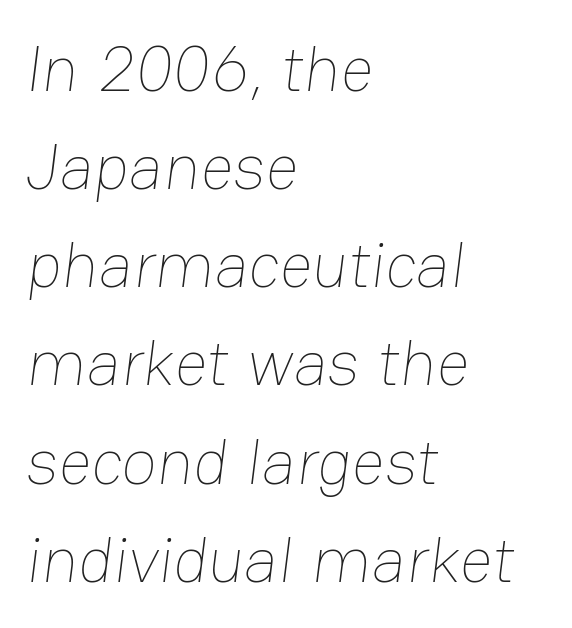
The image shows 65 px thin type; set left-aligned, normal line spacing (1.51x), normal letter spacing, not underlined; low stroke contrast and a medium x-height.
